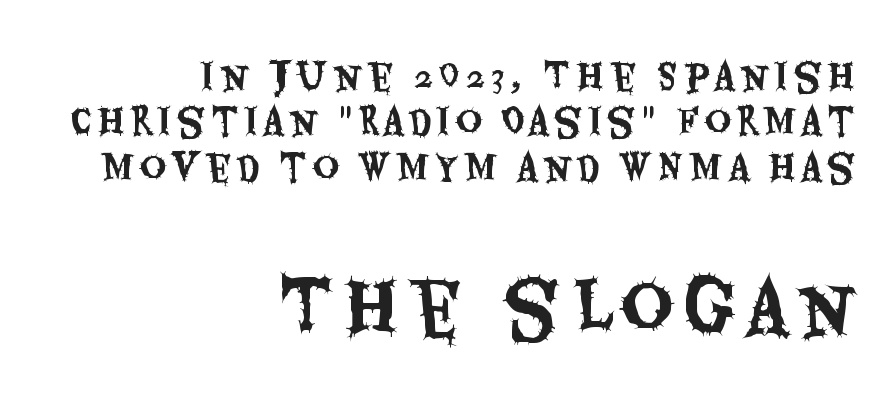
{"serif": "no", "italic": "no", "width": "condensed", "stroke_contrast": "medium", "x_height": "large", "monospaced": "no", "underline": "no", "align": "right", "line_spacing": "normal", "line_spacing_ratio": 1.26, "larger_block": "second", "size_ratio": 2.0, "glyph_px": 72}
